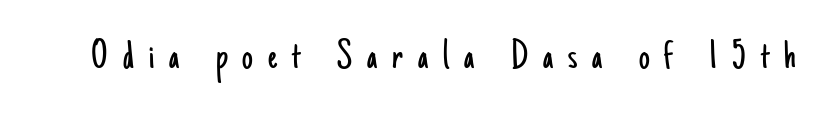
The image shows 43 px light, condensed sans-serif type, upright; set unusually wide letter spacing (+0.35 em), not underlined; low stroke contrast and a small x-height.
